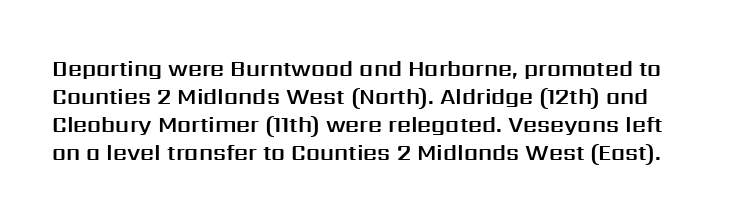
The image shows 22 px text type, upright; set normal line spacing (1.27x), normal letter spacing, not underlined.
